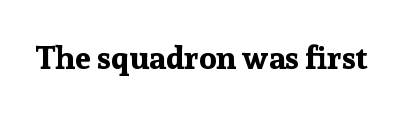
The image shows 32 px bold serif type, upright; set normal letter spacing, not underlined; low stroke contrast and a medium x-height.
